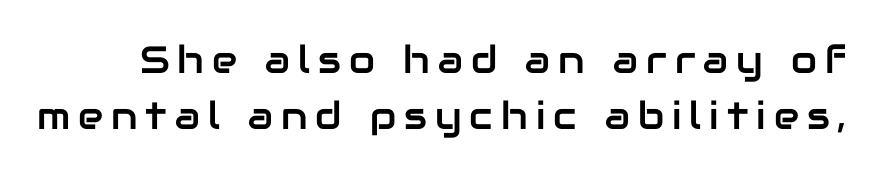
{"serif": "no", "italic": "no", "width": "normal", "stroke_contrast": "low", "x_height": "medium", "monospaced": "no", "underline": "no", "line_spacing": "normal", "line_spacing_ratio": 1.47, "letter_spacing": "wide", "letter_spacing_em": 0.21, "glyph_px": 38}
